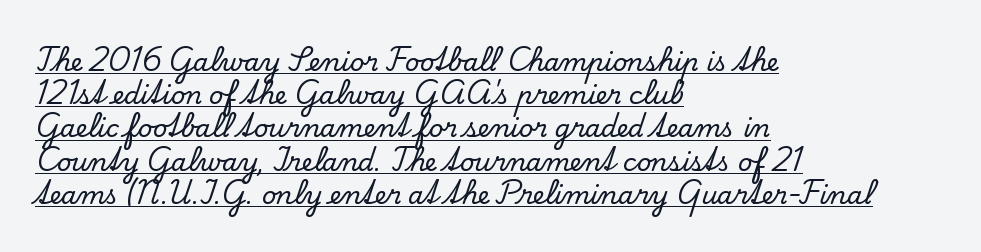
Like a heading marked for emphasis, these lines bear an underscore. A normal amount of white space separates one row of letters from the next. The line texture is even and compact thanks to regular tracking. Visually the block forms a straight wall on the left and a jagged coastline on the right.
